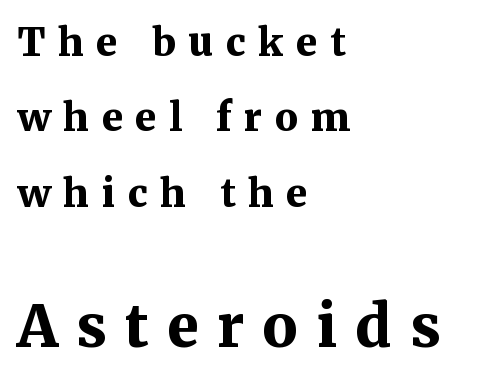
Typographically, this falls in the serif category. The lines are spread far apart with generous leading. Tracking value appears strongly positive — letters spread wide. Plenty of ink on the page — the face is bold.
